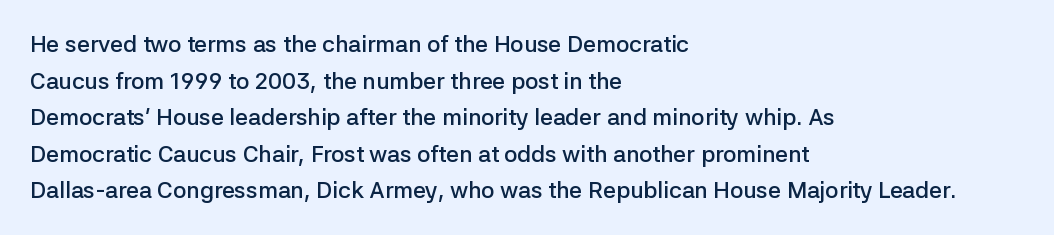
The type is set solid horizontally, with unmodified tracking. Visually the block forms a straight wall on the left and a jagged coastline on the right. Does the lettering tilt? It doesn't — this is upright. Baseline-to-baseline distance is the conventional proportion of letter height. Anything drawn beneath the words? Only blank space.
